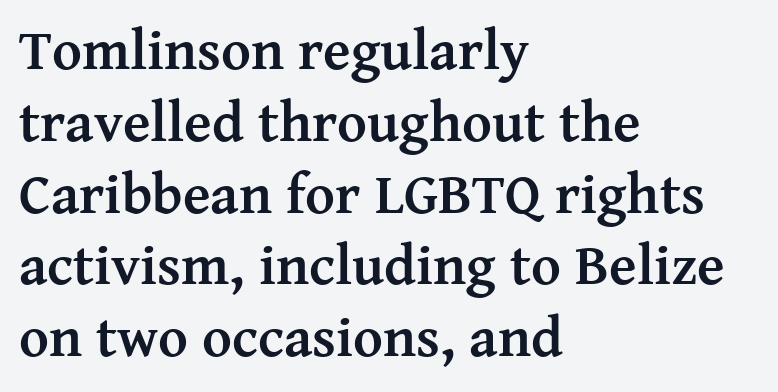
{"serif": "yes", "italic": "no", "bold": "yes", "weight": "semibold", "width": "normal", "stroke_contrast": "medium", "x_height": "medium", "monospaced": "no", "underline": "no", "align": "left", "line_spacing": "normal", "line_spacing_ratio": 1.26, "letter_spacing": "normal", "letter_spacing_em": 0.0, "glyph_px": 57}
